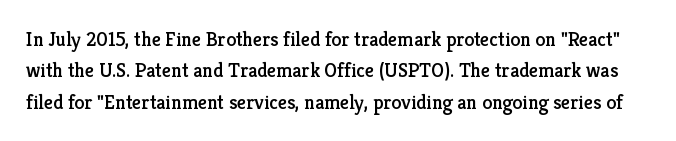
The image shows 20 px text type, upright; set normal line spacing (1.57x), normal letter spacing, not underlined.
